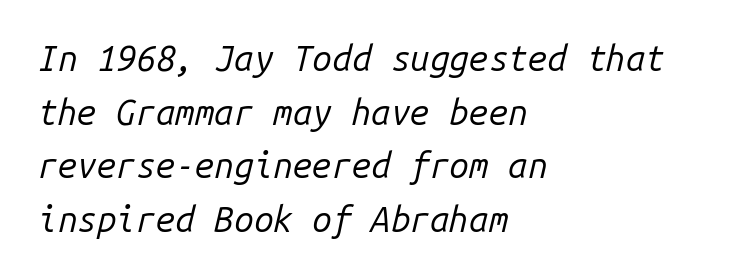
{"italic": "yes", "lean": "right", "slant_degrees": 14, "bold": "no", "weight": "regular", "width": "normal", "stroke_contrast": "low", "x_height": "medium", "monospaced": "yes", "underline": "no", "align": "left", "line_spacing": "normal", "line_spacing_ratio": 1.53, "letter_spacing": "normal", "letter_spacing_em": 0.0, "glyph_px": 35}
